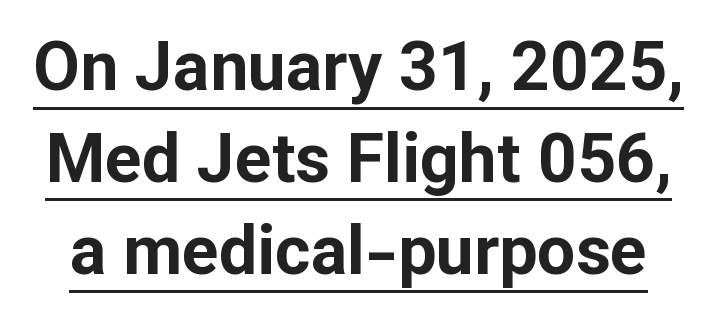
Q: Is the text bold? A: Yes.
Q: Is the text italic (slanted)? A: No, it is upright.
Q: Is the typeface a serif or a sans-serif typeface? A: Sans-serif.
Q: Is the text underlined? A: Yes.
Q: Is the spacing between letters normal or unusually wide? A: Normal.
Q: Is the spacing between lines tight, normal or loose? A: Normal.
Q: Width (condensed, normal, or wide)? A: Normal.
Q: Stroke contrast? A: Low.
Q: x-height? A: Medium.
Q: Monospaced? A: No.
